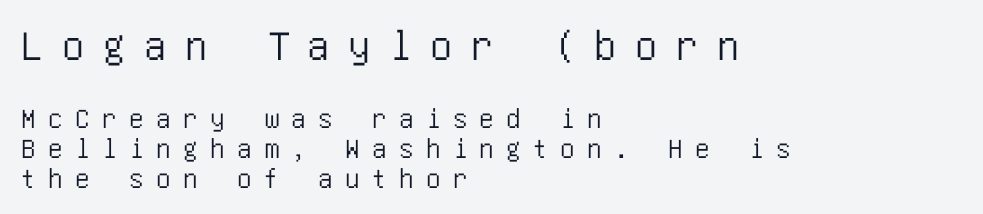
Q: Is the text italic (slanted)? A: No, it is upright.
Q: Is the typeface a serif or a sans-serif typeface? A: Sans-serif.
Q: Is the text underlined? A: No.
Q: How is the paragraph aligned? A: Left-aligned.
Q: Is the spacing between letters normal or unusually wide? A: Unusually wide.
Q: Is the spacing between lines tight, normal or loose? A: Tight.
Q: Which block of text is set in a larger size, the first (top) or the second (bottom)? A: The first (top) one.
Q: Width (condensed, normal, or wide)? A: Condensed.
Q: Stroke contrast? A: Low.
Q: x-height? A: Large.
